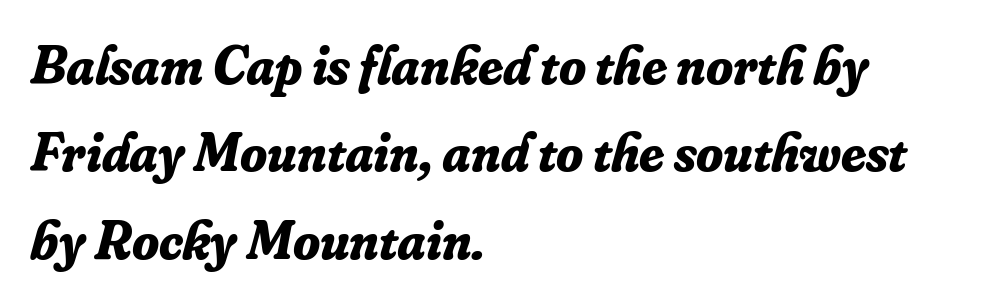
Q: Is the text bold? A: Yes.
Q: Is the text italic (slanted)? A: Yes, it leans right by about 16 degrees.
Q: Is the typeface a serif or a sans-serif typeface? A: Serif.
Q: Is the text underlined? A: No.
Q: How is the paragraph aligned? A: Left-aligned.
Q: Is the spacing between letters normal or unusually wide? A: Normal.
Q: Is the spacing between lines tight, normal or loose? A: Normal.
Q: Width (condensed, normal, or wide)? A: Normal.
Q: Stroke contrast? A: Low.
Q: x-height? A: Small.
Q: Monospaced? A: No.
